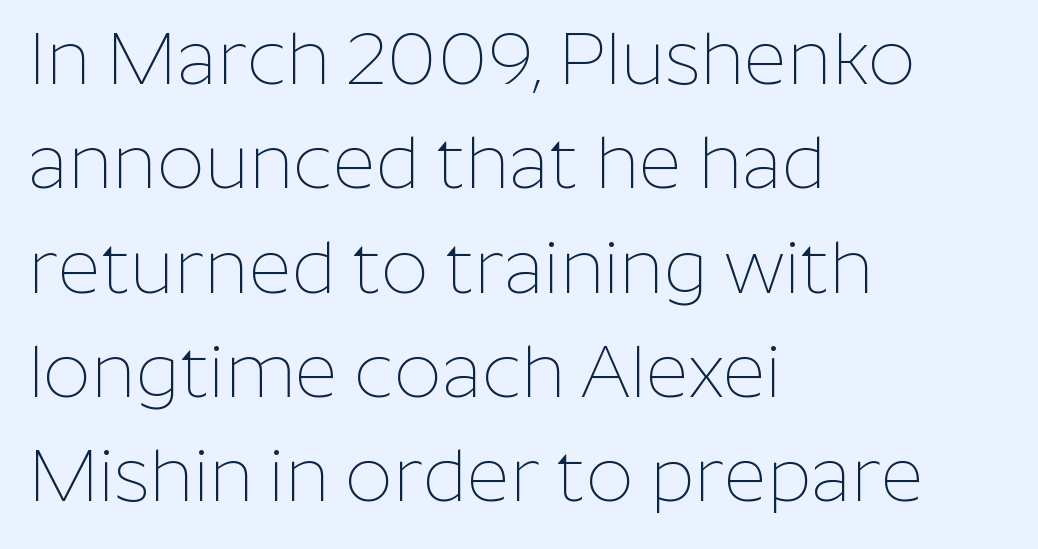
{"serif": "no", "italic": "no", "bold": "no", "weight": "thin", "width": "normal", "stroke_contrast": "low", "x_height": "medium", "monospaced": "no", "underline": "no", "align": "left", "line_spacing": "normal", "line_spacing_ratio": 1.41, "letter_spacing": "normal", "letter_spacing_em": 0.0, "glyph_px": 74}
